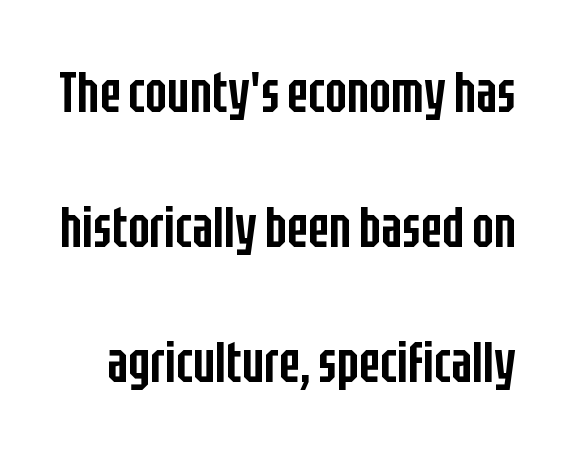
{"serif": "no", "italic": "no", "bold": "semi", "weight": "semibold", "width": "condensed", "stroke_contrast": "low", "x_height": "large", "monospaced": "no", "underline": "no", "line_spacing": "loose", "line_spacing_ratio": 2.37, "letter_spacing": "normal", "letter_spacing_em": 0.0, "glyph_px": 57}
